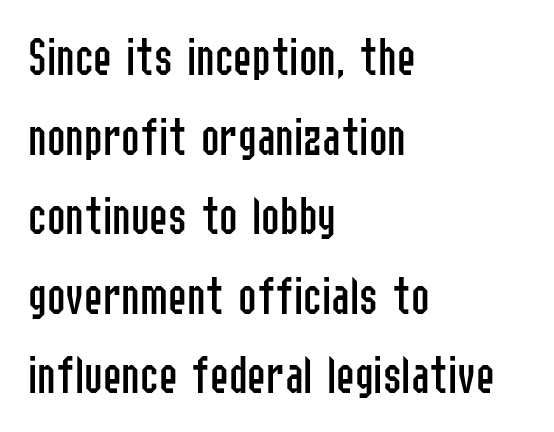
Stems here are at most as thick as an everyday book face. Observe the absence of serifs on each vertical stroke in this sample. The rendering uses a moderate line-height, typical for paragraphs. Look at the tracking — it's just the regular setting, nothing added.
